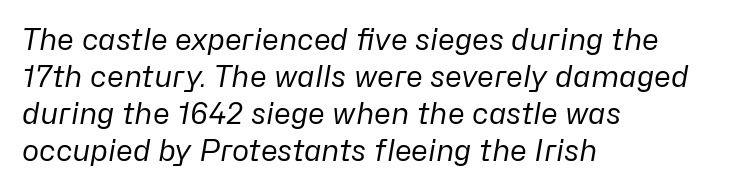
Nothing unusual about the tracking: characters are spaced as the font intends. Is there much room between lines? A standard amount, neither cramped nor airy. The passage is arranged the way most books set body copy — flush left. Is this a fixed-width face? No — the glyphs have proportional, varying widths. The lettering tilts uniformly, giving the passage an italic look. A quiet, ordinary-to-light weight characterises the typeface.
